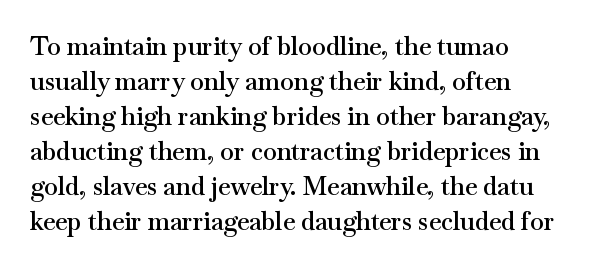
The image shows 25 px text type, upright; set normal line spacing (1.4x), normal letter spacing, not underlined.
